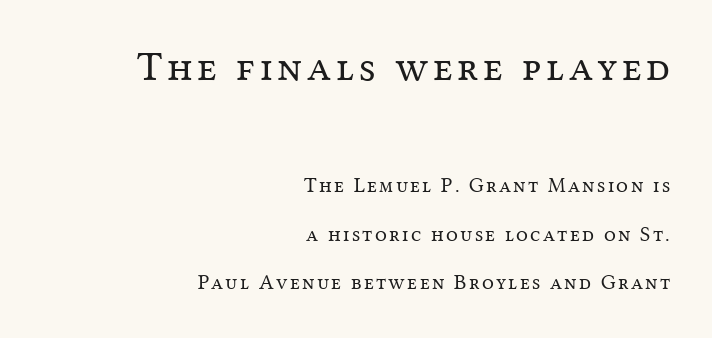
{"serif": "yes", "italic": "no", "bold": "no", "weight": "regular", "width": "normal", "stroke_contrast": "medium", "x_height": "medium", "monospaced": "no", "underline": "no", "align": "right", "line_spacing": "loose", "line_spacing_ratio": 2.32, "larger_block": "first", "size_ratio": 2.0, "glyph_px": 42}
